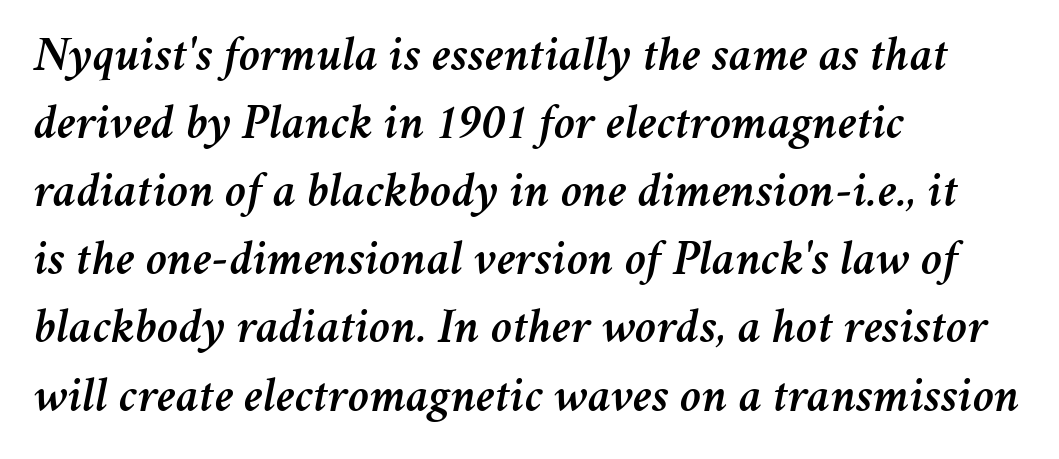
Notice how the stems are inclined rather than vertical — that's the hallmark of italics. The letters advance in unequal steps, a hallmark of proportional type. The ragged edge is on the right, which tells us the setting is flush left. This rendering leaves character spacing at its baseline value. The passage shown is not underscored anywhere. What's the leading like? Ordinary, nothing unusual.
